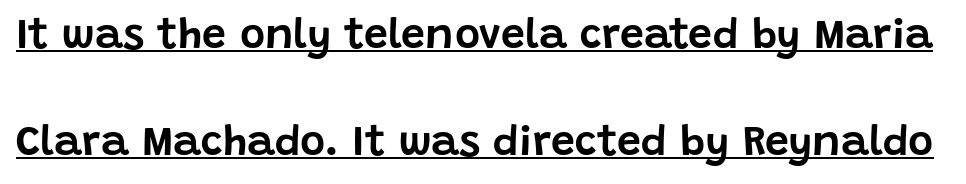
Q: Is the text italic (slanted)? A: No, it is upright.
Q: Is the typeface a serif or a sans-serif typeface? A: Sans-serif.
Q: Is the text underlined? A: Yes.
Q: Is the spacing between letters normal or unusually wide? A: Normal.
Q: Is the spacing between lines tight, normal or loose? A: Loose.
Q: Width (condensed, normal, or wide)? A: Normal.
Q: Stroke contrast? A: Low.
Q: x-height? A: Large.
Q: Monospaced? A: No.
